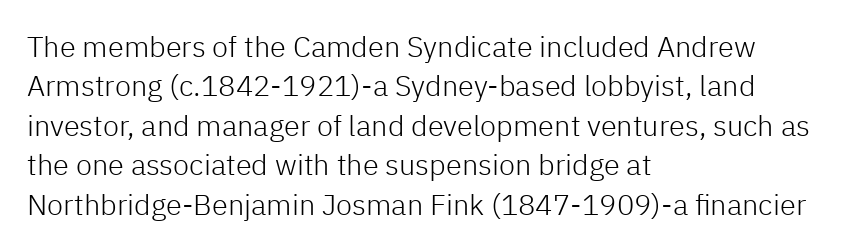
{"serif": "no", "italic": "no", "bold": "no", "weight": "light", "width": "normal", "stroke_contrast": "low", "x_height": "medium", "monospaced": "no", "underline": "no", "align": "left", "line_spacing": "normal", "line_spacing_ratio": 1.36, "letter_spacing": "normal", "letter_spacing_em": 0.0, "glyph_px": 29}
